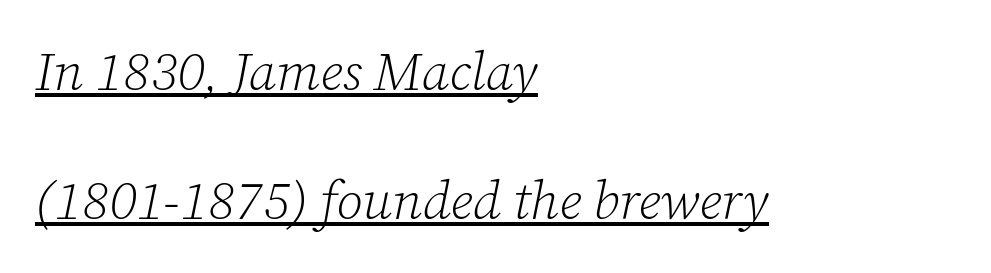
The image shows 53 px light serif type, italic (leaning right); set left-aligned, loose line spacing (2.44x), normal letter spacing, underlined; low stroke contrast and a medium x-height.
